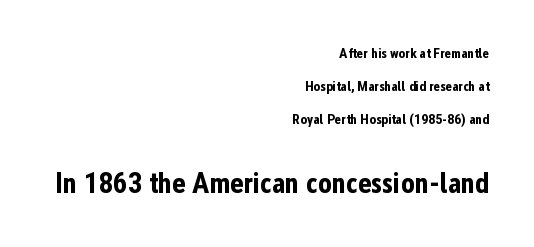
{"serif": "no", "italic": "no", "bold": "yes", "weight": "bold", "width": "condensed", "stroke_contrast": "low", "x_height": "medium", "monospaced": "no", "underline": "no", "align": "right", "line_spacing": "loose", "line_spacing_ratio": 2.34, "letter_spacing": "normal", "letter_spacing_em": 0.0, "larger_block": "second", "size_ratio": 2.07, "glyph_px": 29}
